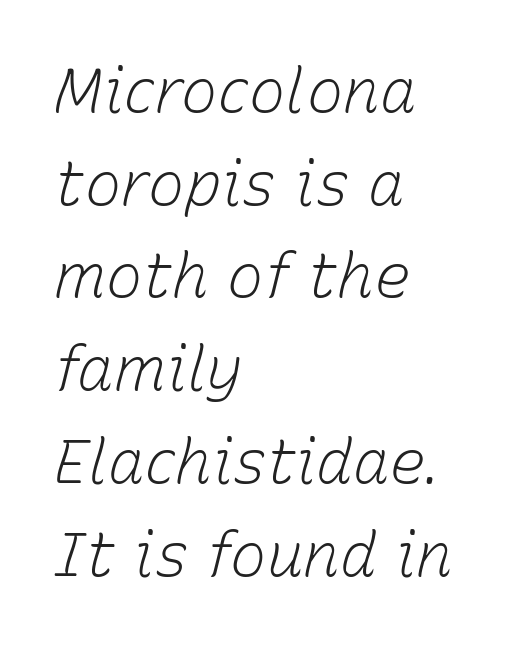
Q: Is the text bold? A: No.
Q: Is the text italic (slanted)? A: Yes, it leans right by about 15 degrees.
Q: Is the text underlined? A: No.
Q: How is the paragraph aligned? A: Left-aligned.
Q: Is the spacing between letters normal or unusually wide? A: Normal.
Q: Is the spacing between lines tight, normal or loose? A: Normal.
Q: Width (condensed, normal, or wide)? A: Normal.
Q: Stroke contrast? A: Low.
Q: x-height? A: Medium.
Q: Monospaced? A: No.
